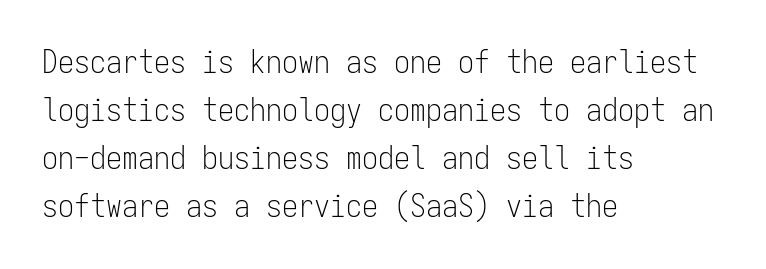
The lines sit at an ordinary, default distance from one another. The weight would be labelled regular, book, light, or lighter still. The lines are quadded left. Unmarked baselines from the first word to the last.
